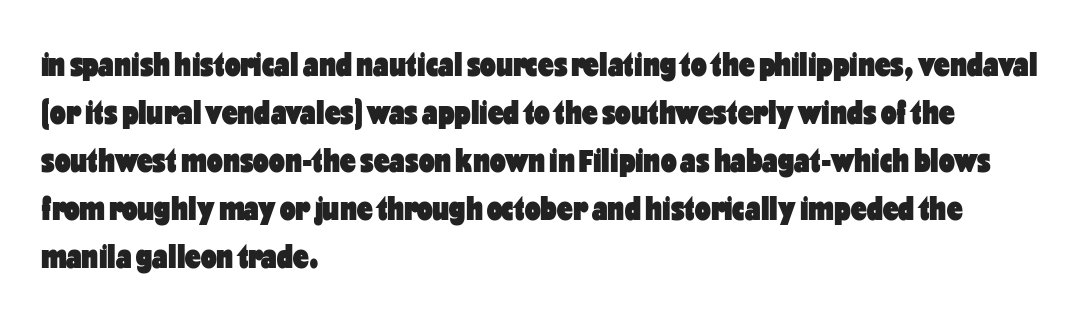
{"serif": "no", "italic": "no", "bold": "yes", "weight": "heavy", "width": "condensed", "stroke_contrast": "low", "x_height": "medium", "monospaced": "no", "underline": "no", "align": "left", "line_spacing": "normal", "line_spacing_ratio": 1.37, "letter_spacing": "normal", "letter_spacing_em": 0.0, "glyph_px": 35}
